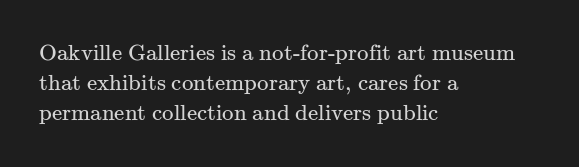
Teacher's note: observe the even left margin — that is flush-left alignment. Does extra space separate the letters? No, they use regular spacing. In terms of posture, this sample is upright. The glyphs are unaccompanied by any horizontal stroke below them. The lines sit at an ordinary, default distance from one another.
